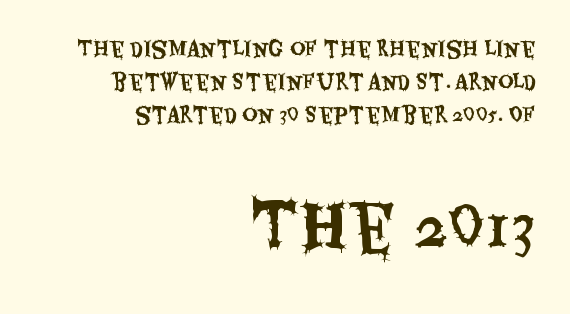
The image shows 64 px condensed sans-serif type, upright; set right-aligned, normal line spacing (1.58x), normal letter spacing, not underlined; the second (bottom) block is 3.05x larger; medium stroke contrast and a large x-height.
